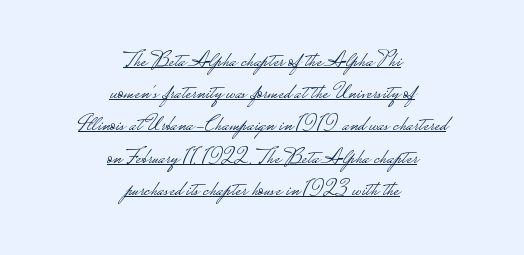
Q: Is the text bold? A: No.
Q: Is the text italic (slanted)? A: Yes.
Q: Is the text underlined? A: Yes.
Q: How is the paragraph aligned? A: Centered.
Q: Is the spacing between letters normal or unusually wide? A: Normal.
Q: Is the spacing between lines tight, normal or loose? A: Normal.
